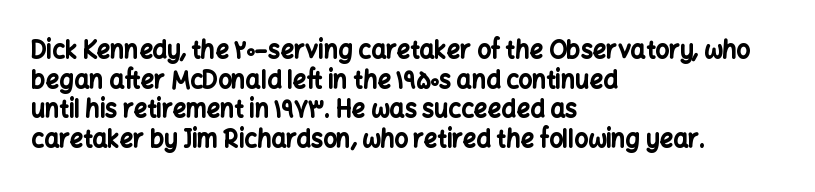
Nobody drew a line under any word here. The lettering stays uniformly vertical, giving the passage a roman look. Each word holds together tightly as a unit, with standard inter-letter gaps. A student would call this left alignment; a typographer would say flush left, rag right. Typographic density is high because the face is bold.
